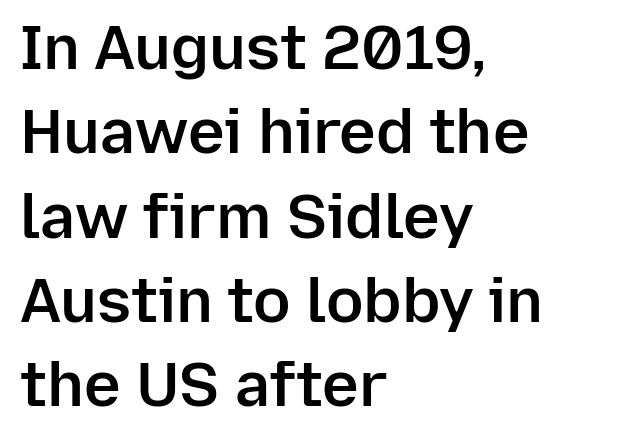
Q: Is the text bold? A: Semi-bold.
Q: Is the text italic (slanted)? A: No, it is upright.
Q: Is the typeface a serif or a sans-serif typeface? A: Sans-serif.
Q: Is the text underlined? A: No.
Q: How is the paragraph aligned? A: Left-aligned.
Q: Is the spacing between letters normal or unusually wide? A: Normal.
Q: Is the spacing between lines tight, normal or loose? A: Normal.
Q: Width (condensed, normal, or wide)? A: Normal.
Q: Stroke contrast? A: Low.
Q: x-height? A: Medium.
Q: Monospaced? A: No.
